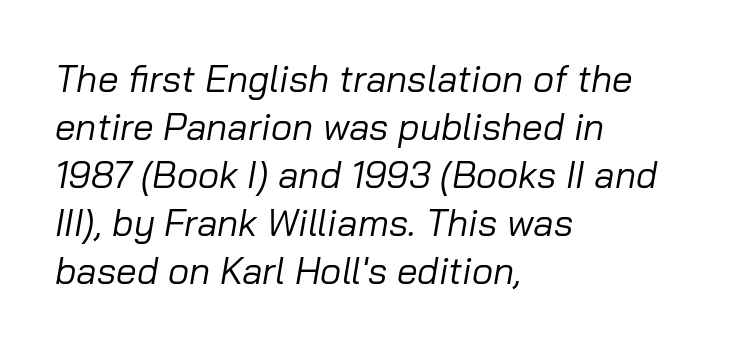
The image shows 37 px regular-weight type, italic (leaning right); set left-aligned, normal line spacing (1.3x), normal letter spacing, not underlined; low stroke contrast and a medium x-height.
